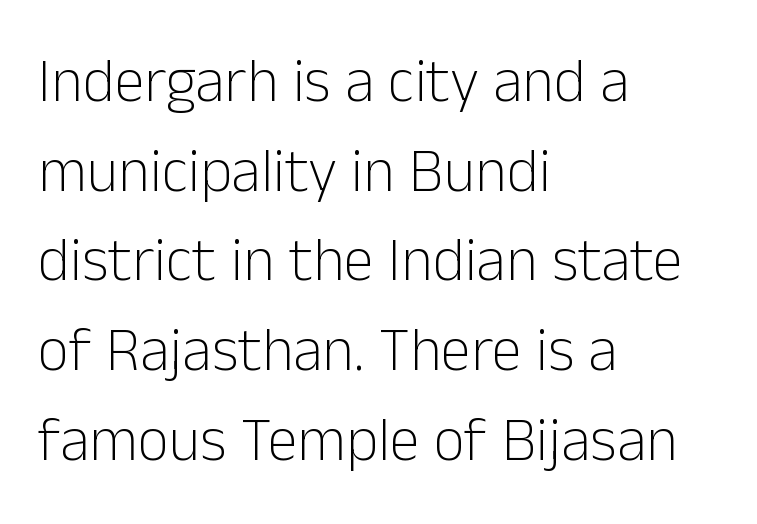
Q: Is the text bold? A: No.
Q: Is the text italic (slanted)? A: No, it is upright.
Q: Is the typeface a serif or a sans-serif typeface? A: Sans-serif.
Q: Is the text underlined? A: No.
Q: How is the paragraph aligned? A: Left-aligned.
Q: Is the spacing between letters normal or unusually wide? A: Normal.
Q: Is the spacing between lines tight, normal or loose? A: Normal.
Q: Width (condensed, normal, or wide)? A: Normal.
Q: Stroke contrast? A: Low.
Q: x-height? A: Medium.
Q: Monospaced? A: No.
